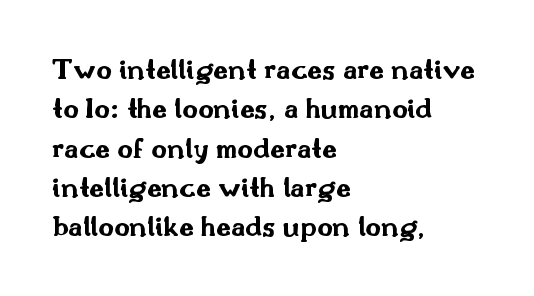
The image shows 30 px bold, wide sans-serif type, upright; set left-aligned, normal line spacing (1.31x), normal letter spacing, not underlined; medium stroke contrast and a small x-height.
